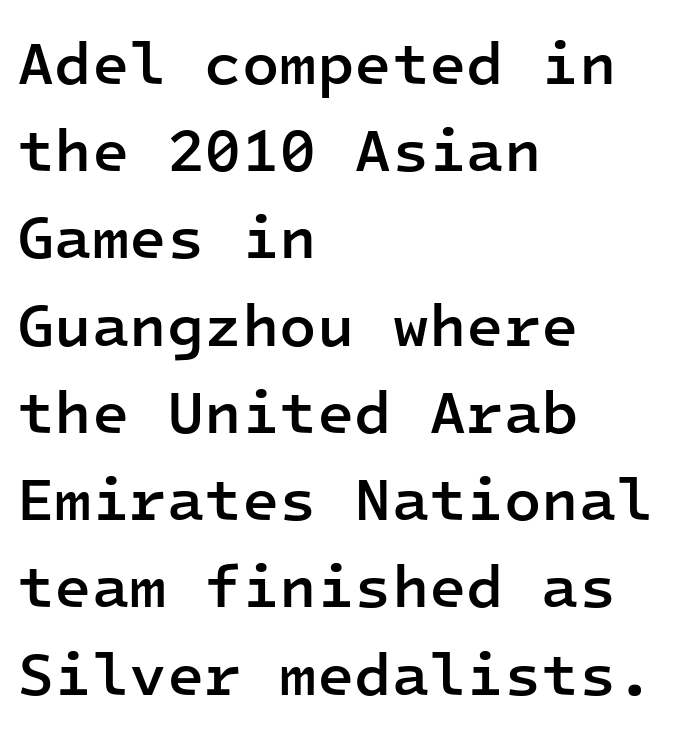
The image shows 61 px semibold sans-serif type, upright, monospaced; set left-aligned, normal line spacing (1.43x), normal letter spacing, not underlined; low stroke contrast and a medium x-height.
